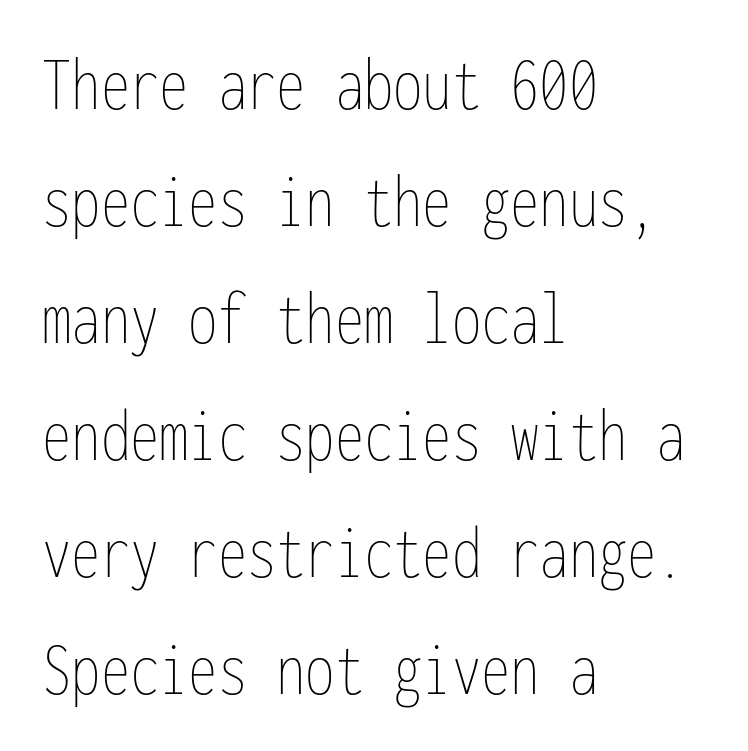
Q: Is the text bold? A: No.
Q: Is the text italic (slanted)? A: No, it is upright.
Q: Is the text underlined? A: No.
Q: How is the paragraph aligned? A: Left-aligned.
Q: Is the spacing between letters normal or unusually wide? A: Normal.
Q: Is the spacing between lines tight, normal or loose? A: Normal.
Q: Width (condensed, normal, or wide)? A: Condensed.
Q: Stroke contrast? A: Low.
Q: x-height? A: Medium.
Q: Monospaced? A: Yes.
